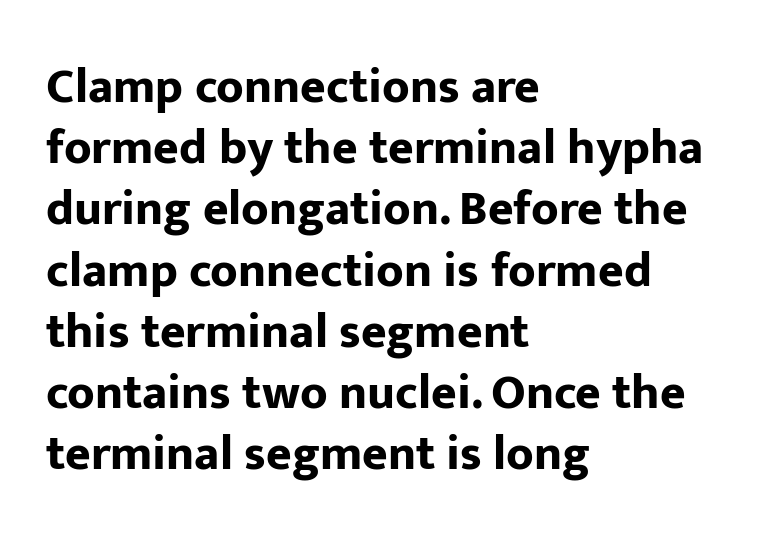
Q: Is the text bold? A: Yes.
Q: Is the text italic (slanted)? A: No, it is upright.
Q: Is the typeface a serif or a sans-serif typeface? A: Sans-serif.
Q: Is the text underlined? A: No.
Q: How is the paragraph aligned? A: Left-aligned.
Q: Is the spacing between letters normal or unusually wide? A: Normal.
Q: Is the spacing between lines tight, normal or loose? A: Normal.
Q: Width (condensed, normal, or wide)? A: Normal.
Q: Stroke contrast? A: Low.
Q: x-height? A: Medium.
Q: Monospaced? A: No.
